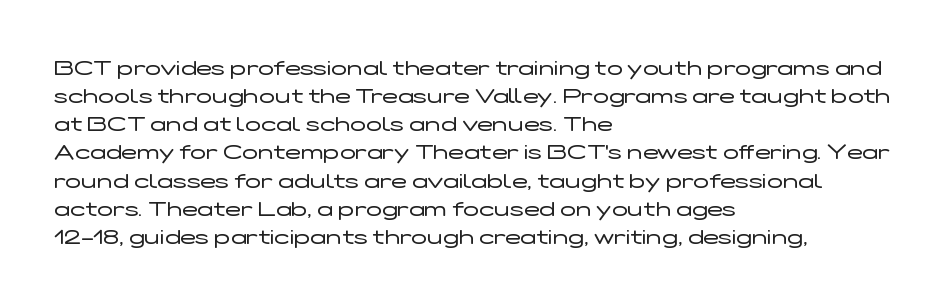
Q: Is the text bold? A: No.
Q: Is the text italic (slanted)? A: No, it is upright.
Q: Is the text underlined? A: No.
Q: How is the paragraph aligned? A: Left-aligned.
Q: Is the spacing between letters normal or unusually wide? A: Normal.
Q: Is the spacing between lines tight, normal or loose? A: Normal.
